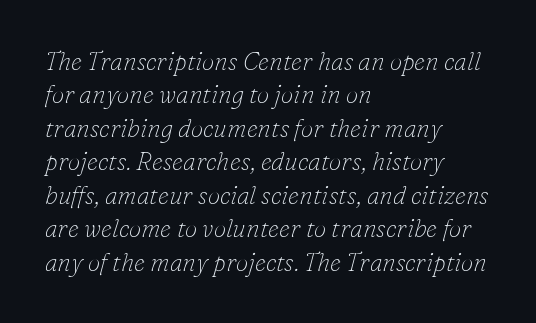
The image shows 25 px text type, italic (leaning right); set left-aligned, normal line spacing (1.34x), normal letter spacing, not underlined.
